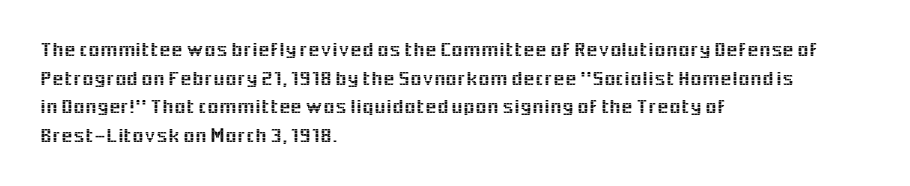
Q: Is the text italic (slanted)? A: No, it is upright.
Q: Is the text underlined? A: No.
Q: How is the paragraph aligned? A: Left-aligned.
Q: Is the spacing between letters normal or unusually wide? A: Normal.
Q: Is the spacing between lines tight, normal or loose? A: Normal.
